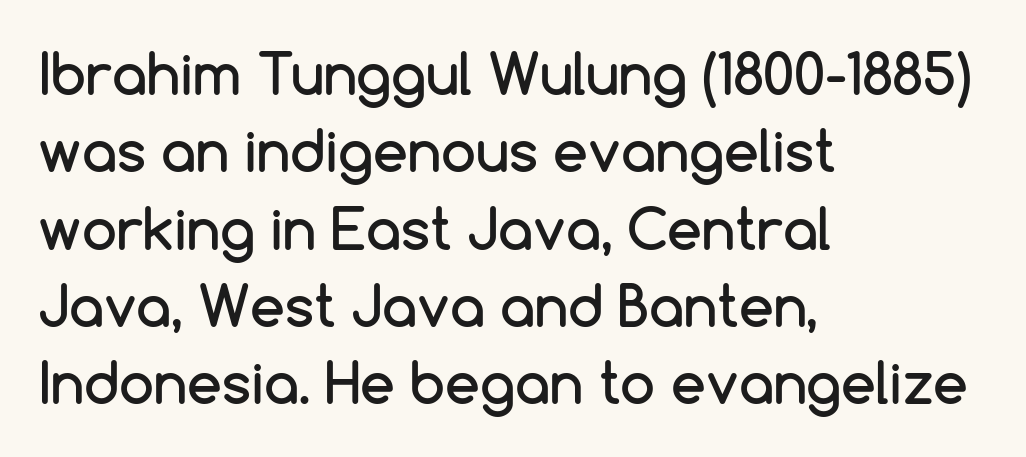
What kind of face is this? One without serifs — a sans. Visually the block forms a straight wall on the left and a jagged coastline on the right. This sample keeps an unexceptional amount of space between lines. The foot of each line stays bare and open. These lines keep a tight, regular rhythm from letter to letter.
